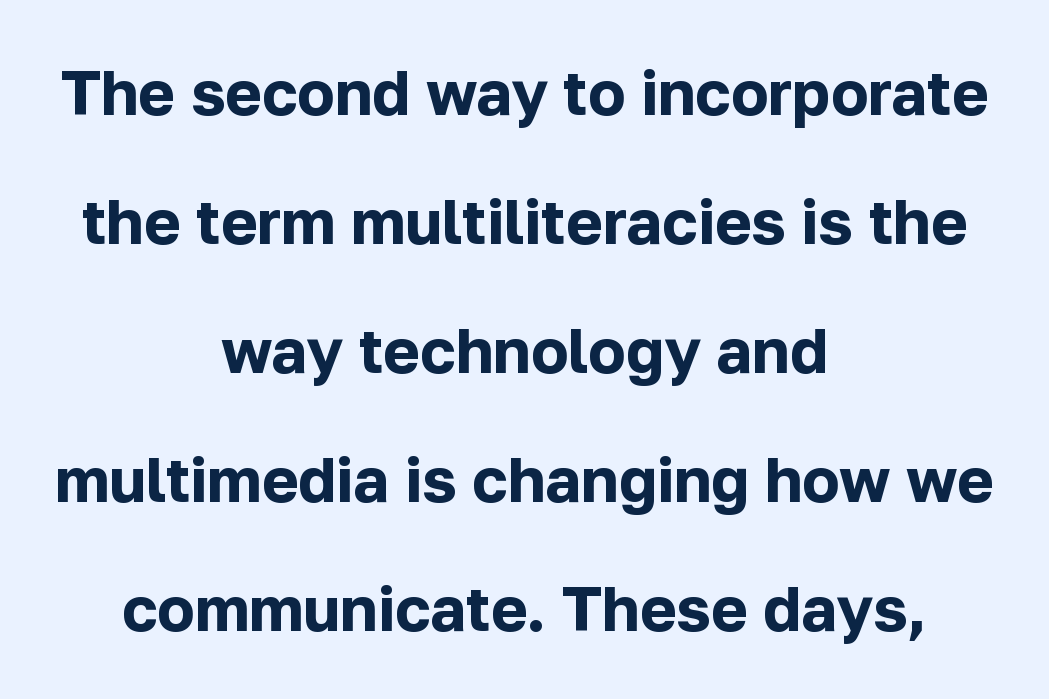
The image shows 62 px bold sans-serif type, upright; set centered, loose line spacing (2.08x), normal letter spacing, not underlined; low stroke contrast and a medium x-height.
